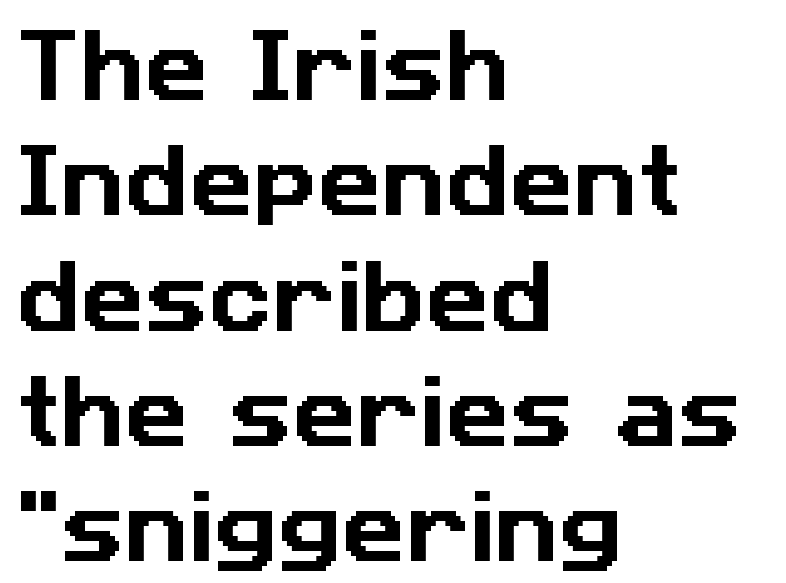
Q: Is the typeface a serif or a sans-serif typeface? A: Sans-serif.
Q: Is the text underlined? A: No.
Q: How is the paragraph aligned? A: Left-aligned.
Q: Is the spacing between letters normal or unusually wide? A: Normal.
Q: Is the spacing between lines tight, normal or loose? A: Normal.
Q: Width (condensed, normal, or wide)? A: Normal.
Q: Stroke contrast? A: Low.
Q: x-height? A: Medium.
Q: Monospaced? A: No.
